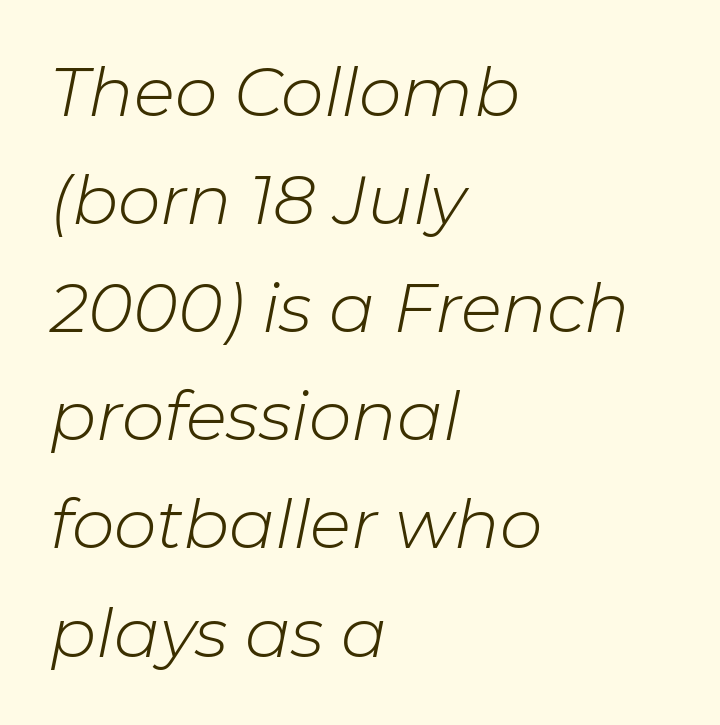
{"italic": "yes", "lean": "right", "slant_degrees": 11, "bold": "no", "weight": "light", "width": "normal", "stroke_contrast": "low", "x_height": "medium", "monospaced": "no", "underline": "no", "align": "left", "line_spacing": "normal", "line_spacing_ratio": 1.59, "letter_spacing": "normal", "letter_spacing_em": 0.0, "glyph_px": 68}
